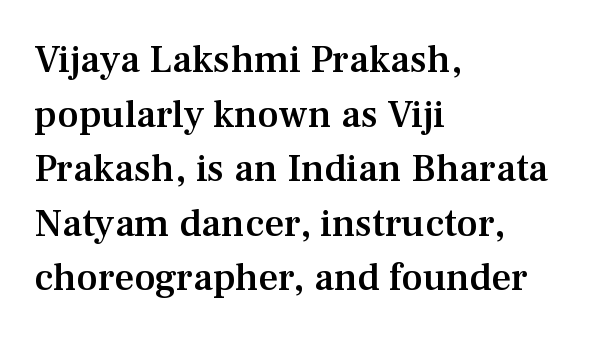
Think of a printed novel: that variable character pitch is what you see here. Characters follow at the spacing the type designer built in. Characters remain perfectly vertical along every line. Heft: intermediate — a semibold. Line spacing here is normal. Visually the block forms a straight wall on the left and a jagged coastline on the right.
